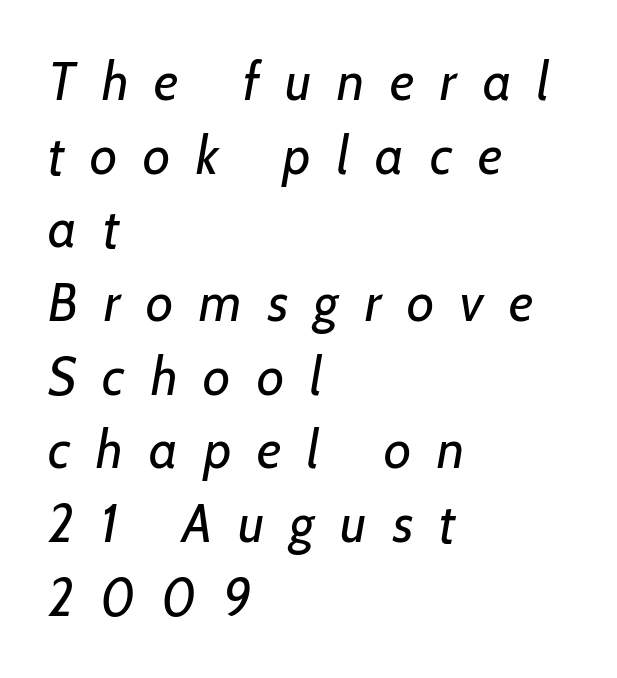
{"serif": "no", "bold": "no", "weight": "regular", "width": "normal", "stroke_contrast": "low", "x_height": "medium", "monospaced": "no", "underline": "no", "align": "left", "line_spacing": "normal", "line_spacing_ratio": 1.39, "letter_spacing": "wide", "letter_spacing_em": 0.49, "glyph_px": 53}
